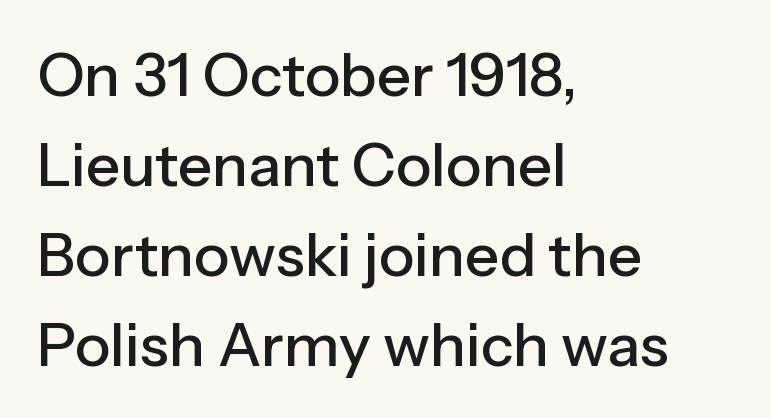
{"serif": "no", "italic": "no", "width": "normal", "stroke_contrast": "low", "x_height": "medium", "monospaced": "no", "underline": "no", "align": "left", "line_spacing": "normal", "line_spacing_ratio": 1.5, "letter_spacing": "normal", "letter_spacing_em": 0.0, "glyph_px": 60}
